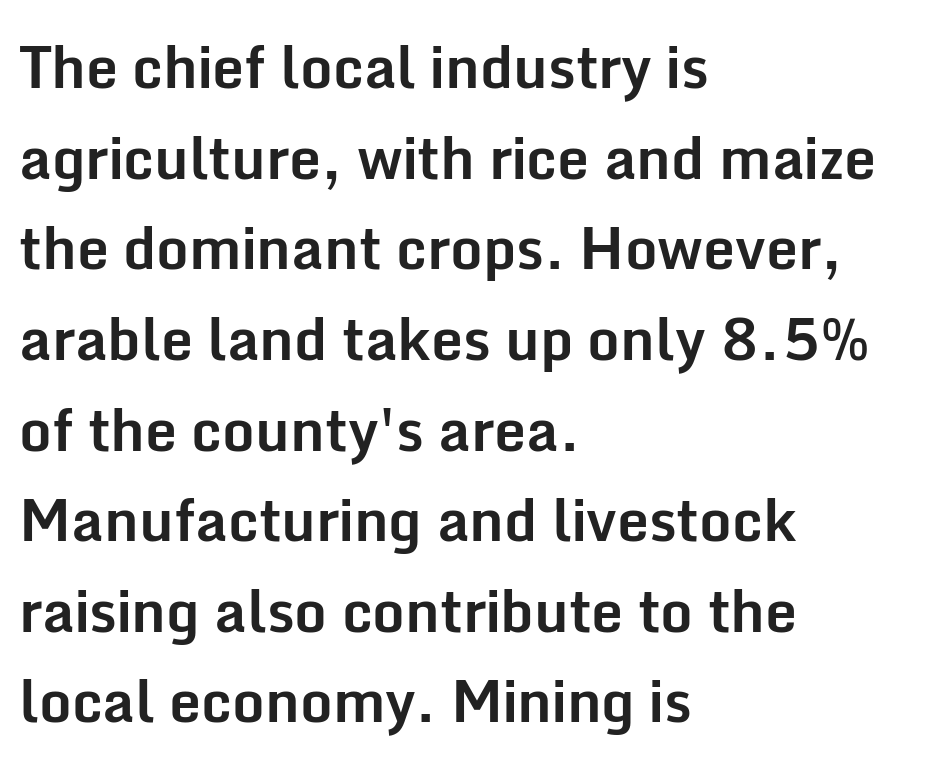
The image shows 57 px bold sans-serif type, upright; set left-aligned, normal line spacing (1.59x), normal letter spacing, not underlined; low stroke contrast and a medium x-height.
